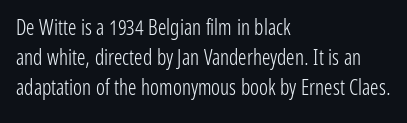
The image shows 21 px text type, upright; set left-aligned, normal line spacing (1.43x), normal letter spacing, not underlined.
